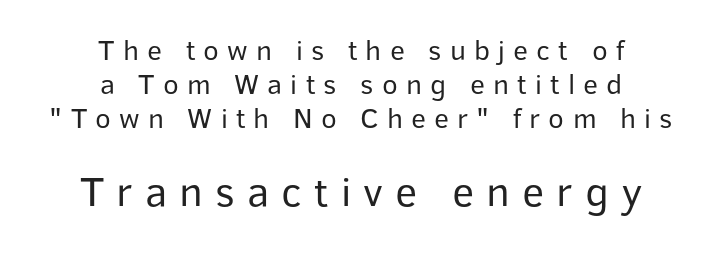
Q: Is the text bold? A: No.
Q: Is the text italic (slanted)? A: No, it is upright.
Q: Is the typeface a serif or a sans-serif typeface? A: Sans-serif.
Q: Is the text underlined? A: No.
Q: How is the paragraph aligned? A: Centered.
Q: Is the spacing between letters normal or unusually wide? A: Unusually wide.
Q: Which block of text is set in a larger size, the first (top) or the second (bottom)? A: The second (bottom) one.
Q: Width (condensed, normal, or wide)? A: Normal.
Q: Stroke contrast? A: Low.
Q: x-height? A: Medium.
Q: Monospaced? A: No.
